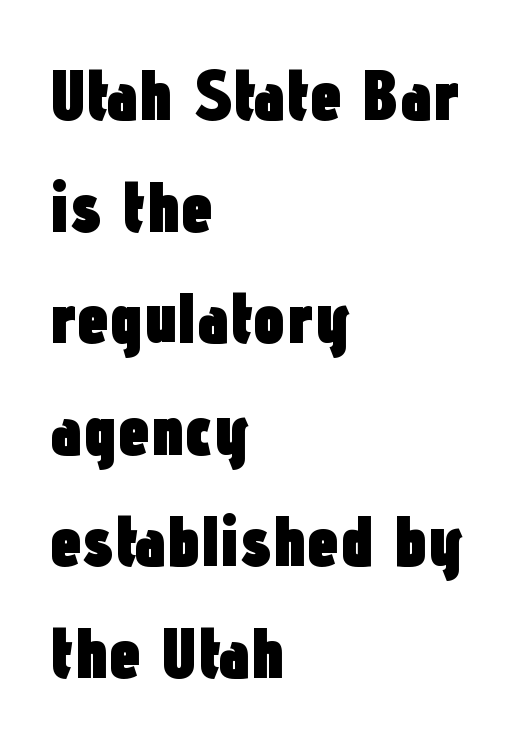
Q: Is the text bold? A: Yes.
Q: Is the text italic (slanted)? A: No, it is upright.
Q: Is the typeface a serif or a sans-serif typeface? A: Sans-serif.
Q: Is the text underlined? A: No.
Q: How is the paragraph aligned? A: Left-aligned.
Q: Is the spacing between letters normal or unusually wide? A: Normal.
Q: Is the spacing between lines tight, normal or loose? A: Normal.
Q: Width (condensed, normal, or wide)? A: Condensed.
Q: Stroke contrast? A: Low.
Q: x-height? A: Medium.
Q: Monospaced? A: No.
